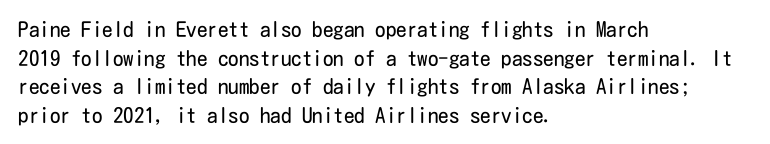
The image shows 21 px text type, upright; set left-aligned, normal line spacing (1.36x), normal letter spacing, not underlined.
